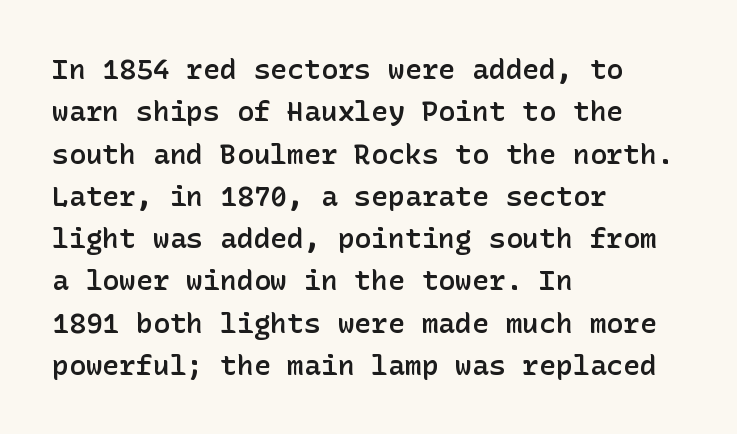
{"serif": "no", "italic": "no", "bold": "semi", "weight": "semibold", "width": "normal", "stroke_contrast": "low", "x_height": "medium", "underline": "no", "align": "left", "line_spacing": "normal", "line_spacing_ratio": 1.51, "letter_spacing": "normal", "letter_spacing_em": 0.0, "glyph_px": 28}
